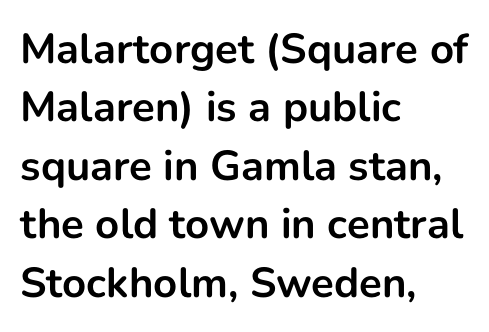
{"serif": "no", "italic": "no", "bold": "yes", "weight": "bold", "width": "normal", "stroke_contrast": "low", "x_height": "medium", "monospaced": "no", "underline": "no", "align": "left", "line_spacing": "normal", "line_spacing_ratio": 1.39, "letter_spacing": "normal", "letter_spacing_em": 0.0, "glyph_px": 42}
